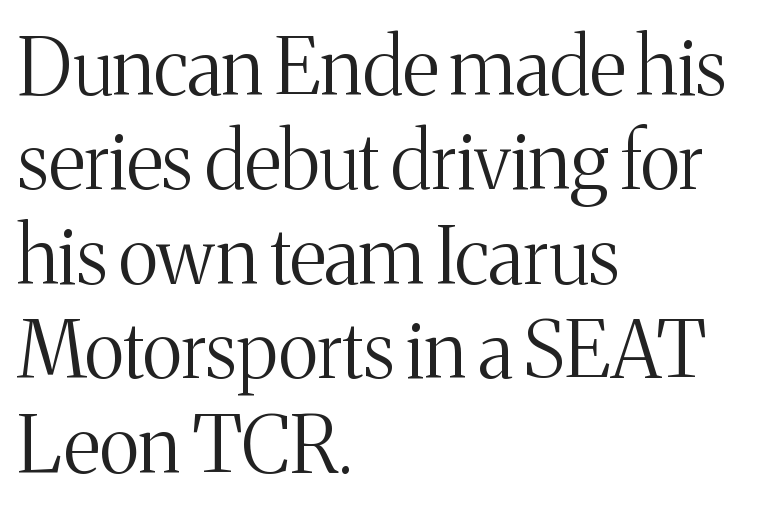
Q: Is the text bold? A: No.
Q: Is the text italic (slanted)? A: No, it is upright.
Q: Is the typeface a serif or a sans-serif typeface? A: Serif.
Q: Is the text underlined? A: No.
Q: How is the paragraph aligned? A: Left-aligned.
Q: Is the spacing between letters normal or unusually wide? A: Normal.
Q: Width (condensed, normal, or wide)? A: Normal.
Q: Stroke contrast? A: Medium.
Q: x-height? A: Medium.
Q: Monospaced? A: No.
